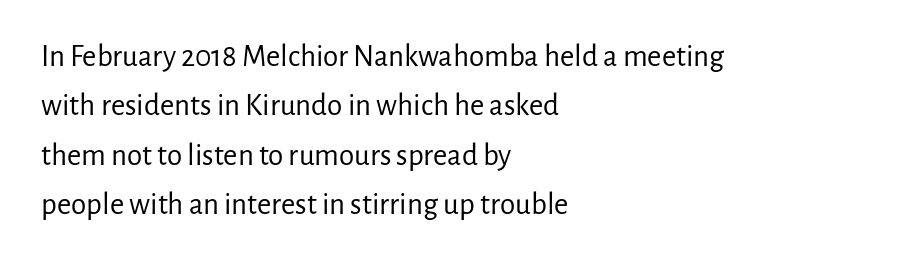
Q: Is the text bold? A: No.
Q: Is the text italic (slanted)? A: No, it is upright.
Q: Is the typeface a serif or a sans-serif typeface? A: Sans-serif.
Q: Is the text underlined? A: No.
Q: How is the paragraph aligned? A: Left-aligned.
Q: Is the spacing between letters normal or unusually wide? A: Normal.
Q: Is the spacing between lines tight, normal or loose? A: Normal.
Q: Width (condensed, normal, or wide)? A: Normal.
Q: Stroke contrast? A: Low.
Q: x-height? A: Medium.
Q: Monospaced? A: No.
